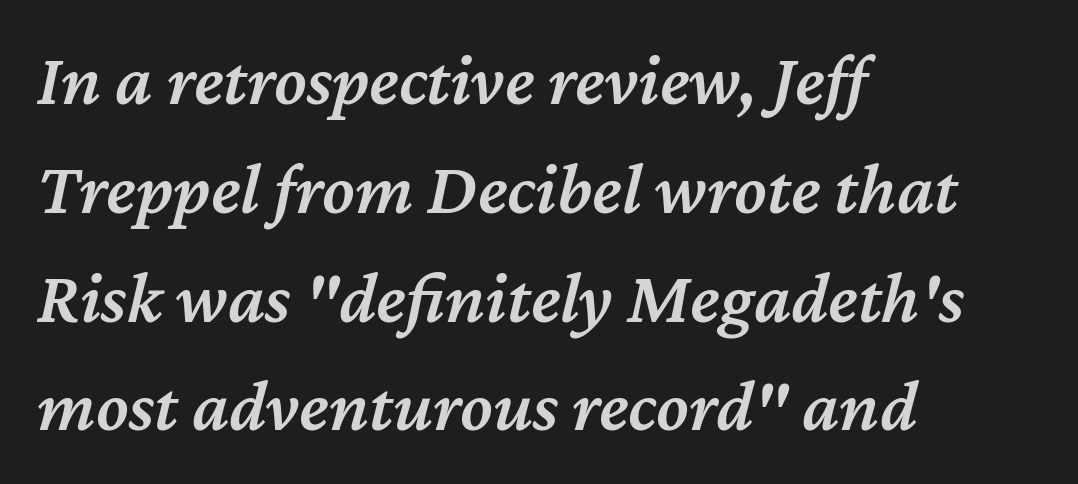
{"italic": "yes", "lean": "right", "slant_degrees": 12, "bold": "semi", "weight": "semibold", "width": "normal", "stroke_contrast": "medium", "x_height": "medium", "monospaced": "no", "underline": "no", "align": "left", "line_spacing": "normal", "line_spacing_ratio": 1.47, "letter_spacing": "normal", "letter_spacing_em": 0.0, "glyph_px": 74}
